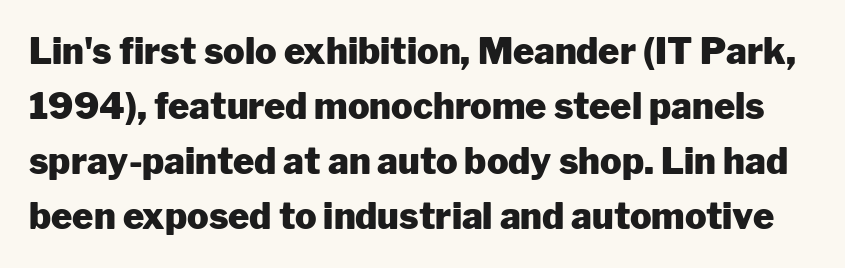
{"serif": "no", "italic": "no", "bold": "yes", "weight": "heavy", "width": "normal", "stroke_contrast": "low", "x_height": "medium", "monospaced": "no", "underline": "no", "line_spacing": "normal", "line_spacing_ratio": 1.53, "letter_spacing": "normal", "letter_spacing_em": 0.0, "glyph_px": 36}
